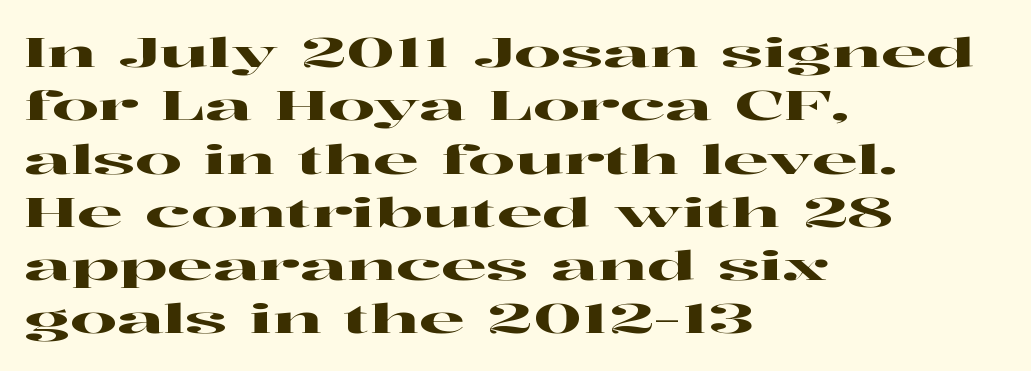
The image shows 41 px wide serif type, upright; set left-aligned, normal line spacing (1.3x), normal letter spacing, not underlined; high stroke contrast and a medium x-height.
